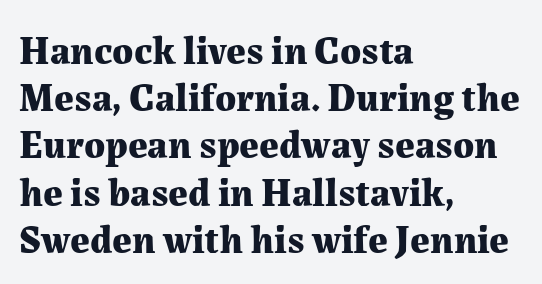
The ragged edge is on the right, which tells us the setting is flush left. Compared with typical body copy, the letter spacing here is the same. Are there feet on the stems? There are — it's a serif. The space beneath each line is pristine and unruled. A typesetter would call this proportional, since set widths differ per character. The font's upright variant was chosen for this text.
